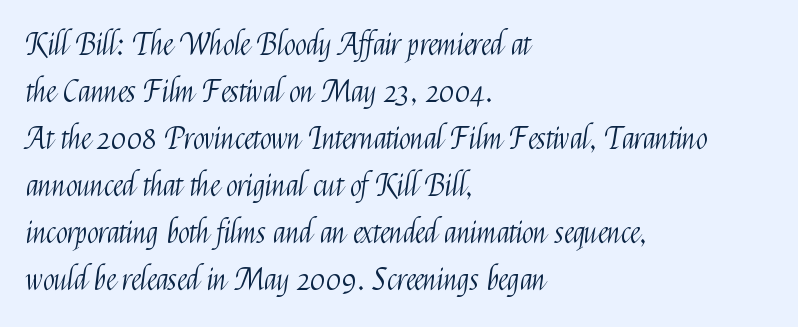
Letters have the restrained weight of plain body copy at most. Which margin do the lines hug? The left one — the right edge is uneven. Note the varied advance widths — an 'i' is clearly narrower than an 'm'. The foot of each line stays bare and open.
